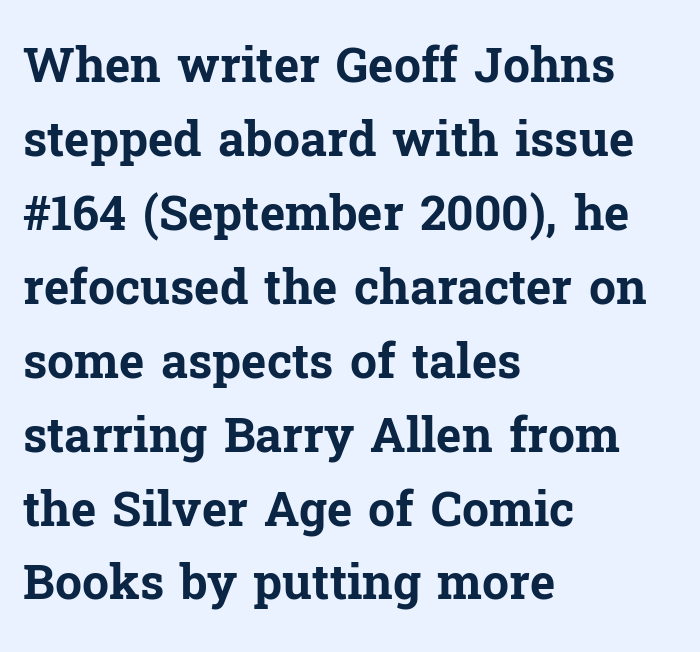
Teacher's note: observe the even left margin — that is flush-left alignment. Evenly set lines give the paragraph a standard silhouette. A roman cut, with each character standing at attention. Honestly, there is no underline to notice here at all. The type is set solid horizontally, with unmodified tracking. The characters display serif detailing at their extremities.
